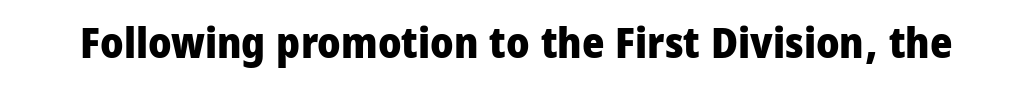
Emphasis by weight is at full strength: bold. Tall strokes in this sample are plumb rather than angled. Is this a fixed-width face? No — the glyphs have proportional, varying widths. A typesetter would call this zero additional tracking.
